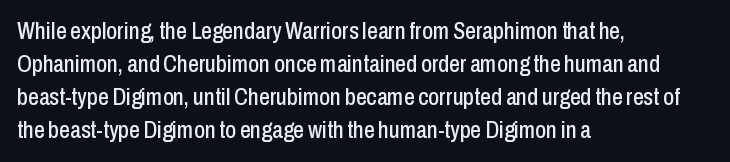
The lines are quadded left. Does extra space separate the letters? No, they use regular spacing. Tall strokes in this sample are plumb rather than angled. Notice how descenders clear the ascenders below comfortably — that's standard leading. This rendering features lettering with no underline.
